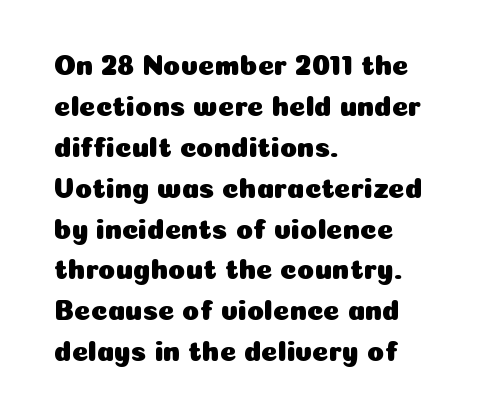
Posture: vertical. This sample has the flowing, uneven cadence of proportional lettering. Honestly, the letter spacing is just normal — you wouldn't notice it. Regular leading. Honestly, there is no underline to notice here at all.
